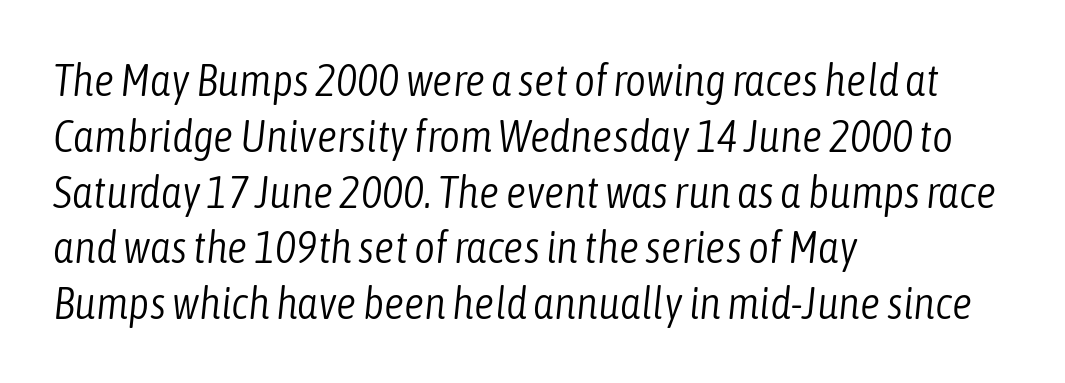
The image shows 45 px light, condensed type, italic (leaning right); set left-aligned, line spacing 1.24x, normal letter spacing, not underlined; low stroke contrast and a medium x-height.
